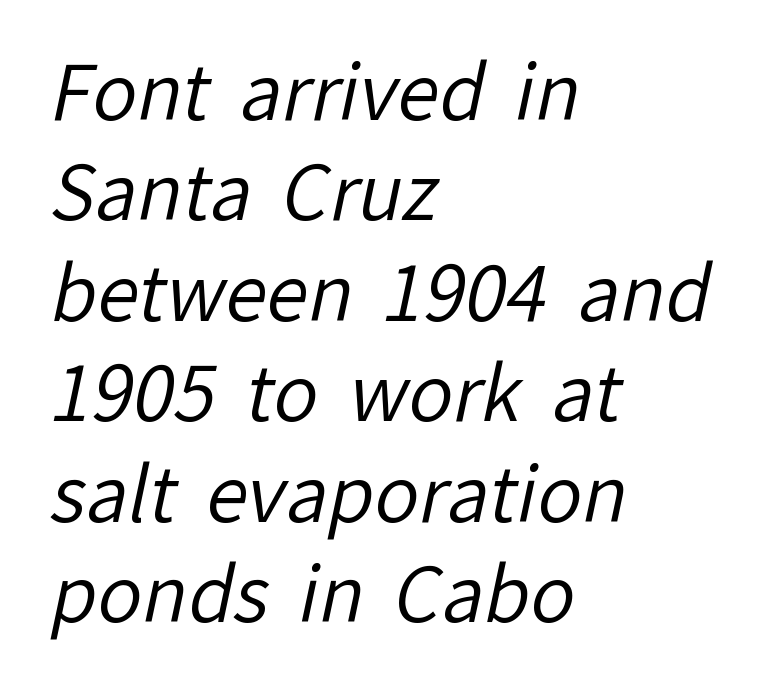
The image shows 75 px regular-weight sans-serif type; set left-aligned, normal line spacing (1.34x), normal letter spacing, not underlined; low stroke contrast and a medium x-height.
